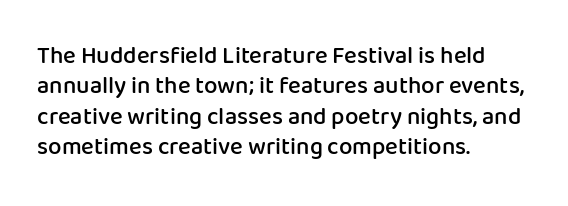
The image shows 24 px text type, upright; set left-aligned, normal line spacing (1.27x), normal letter spacing, not underlined.
